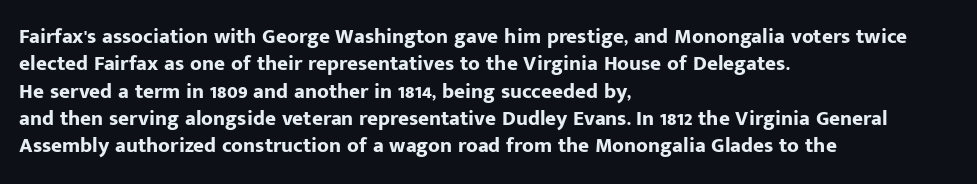
{"italic": "no", "bold": "yes", "underline": "no", "align": "left", "line_spacing": "normal", "line_spacing_ratio": 1.3, "letter_spacing": "normal", "letter_spacing_em": 0.0, "glyph_px": 21}
